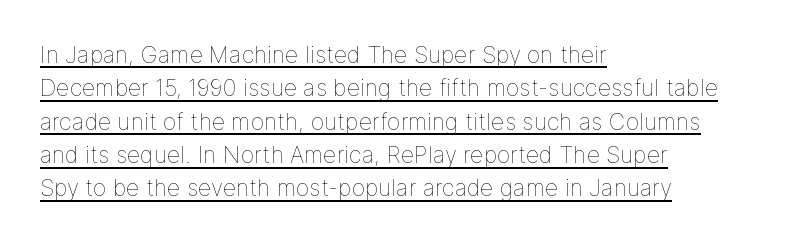
Q: Is the text bold? A: No.
Q: Is the text italic (slanted)? A: No, it is upright.
Q: Is the text underlined? A: Yes.
Q: How is the paragraph aligned? A: Left-aligned.
Q: Is the spacing between letters normal or unusually wide? A: Normal.
Q: Is the spacing between lines tight, normal or loose? A: Normal.
